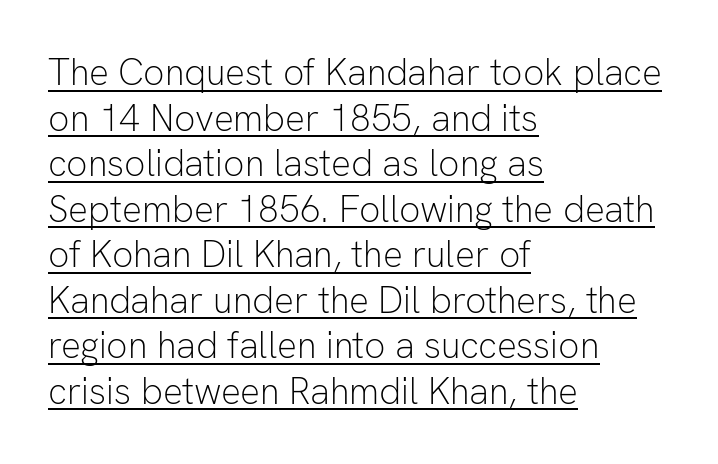
{"serif": "no", "italic": "no", "bold": "no", "weight": "light", "width": "normal", "stroke_contrast": "low", "x_height": "medium", "monospaced": "no", "underline": "yes", "align": "left", "line_spacing_ratio": 1.23, "letter_spacing": "normal", "letter_spacing_em": 0.0, "glyph_px": 37}
